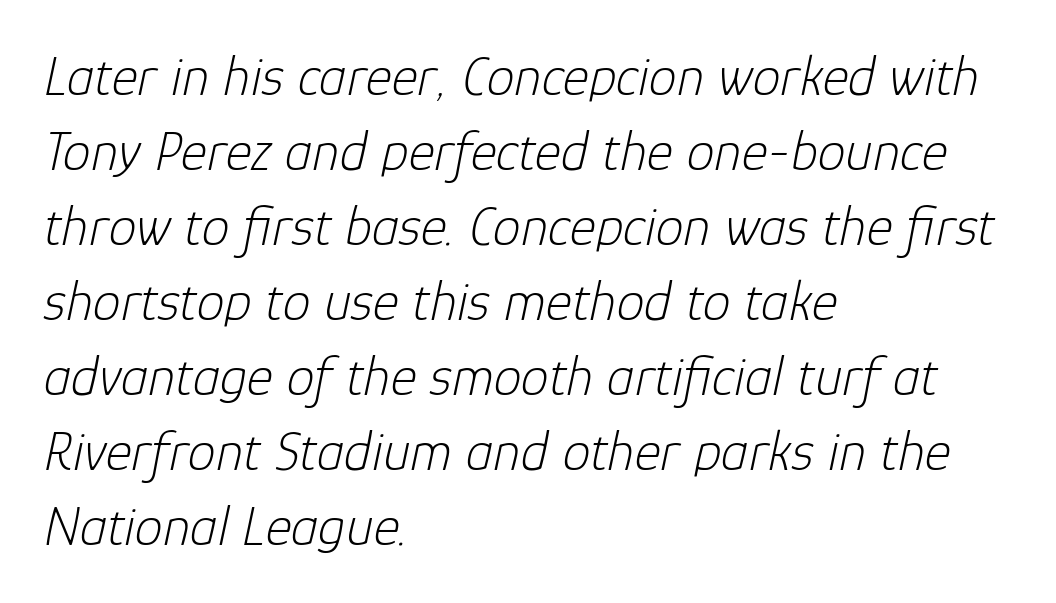
Q: Is the text bold? A: No.
Q: Is the text italic (slanted)? A: Yes, it leans right by about 12 degrees.
Q: Is the text underlined? A: No.
Q: How is the paragraph aligned? A: Left-aligned.
Q: Is the spacing between letters normal or unusually wide? A: Normal.
Q: Is the spacing between lines tight, normal or loose? A: Normal.
Q: Width (condensed, normal, or wide)? A: Normal.
Q: Stroke contrast? A: Low.
Q: x-height? A: Medium.
Q: Monospaced? A: No.
